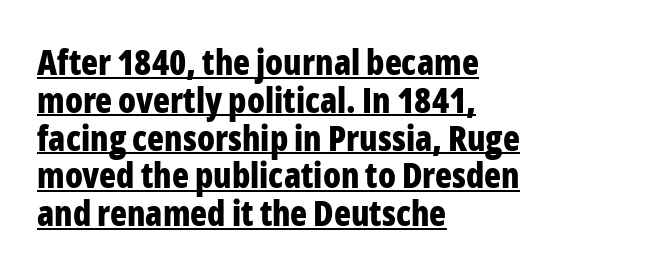
The image shows 35 px bold, condensed sans-serif type, upright; set left-aligned, tight line spacing (1.08x), normal letter spacing, underlined; low stroke contrast and a medium x-height.
